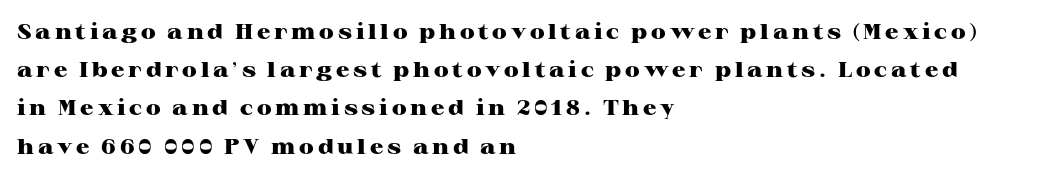
The image shows 21 px bold type, upright; set left-aligned, line spacing 1.82x, not underlined.
